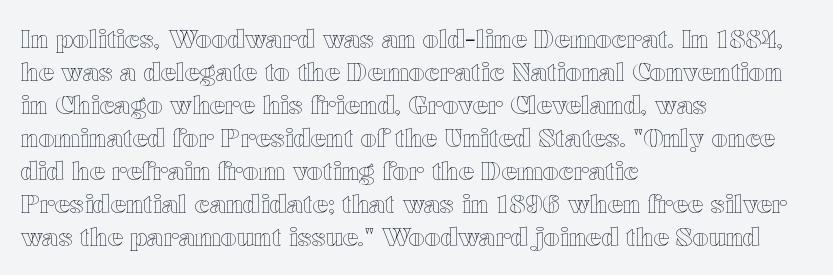
The image shows 25 px text type, upright; set left-aligned, normal line spacing (1.32x), normal letter spacing, not underlined.
